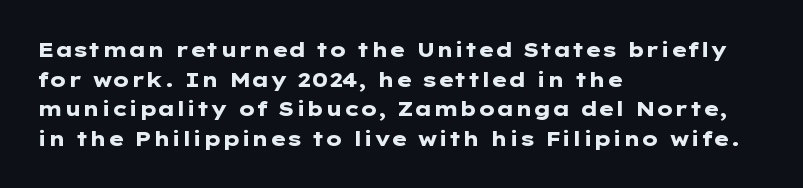
Q: Is the text bold? A: Yes.
Q: Is the text italic (slanted)? A: No, it is upright.
Q: Is the text underlined? A: No.
Q: How is the paragraph aligned? A: Left-aligned.
Q: Is the spacing between letters normal or unusually wide? A: Normal.
Q: Is the spacing between lines tight, normal or loose? A: Normal.
